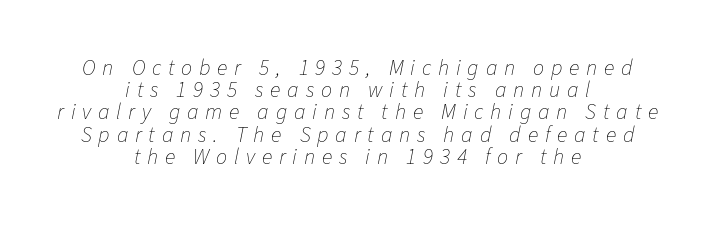
The typeface has the unassuming heft of standard copy or less. Reading down the block, each line starts at a different indent, mirrored at its end. Is there much room between lines? No — they nearly touch. Short note: letters widely spaced. Italic: yes, the glyphs are oblique.
